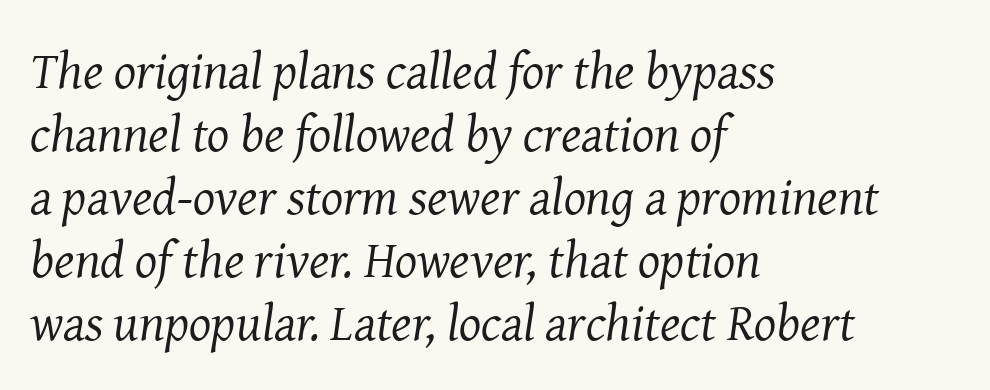
The characters display serif detailing at their extremities. The specimen omits any rule beneath the text block's lines. One-word summary of the alignment: left. The face used here is rendered with its standard letterfit. Proportional: the letters do not fall into vertical columns. No letter is thick-stroked: the sample isn't bold.
